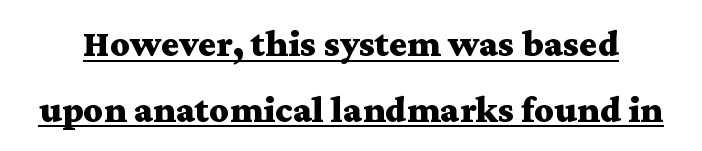
Here the designer chose a conventional face with non-uniform glyph widths. No italicization has been applied; the sample stays upright. How heavy is the stroke? Heavy — this is a bold. The type is set solid horizontally, with unmodified tracking. The rendering shows small feet on the letterforms — a serif design. You can see a thin bar hugging the bottom of the glyphs.
